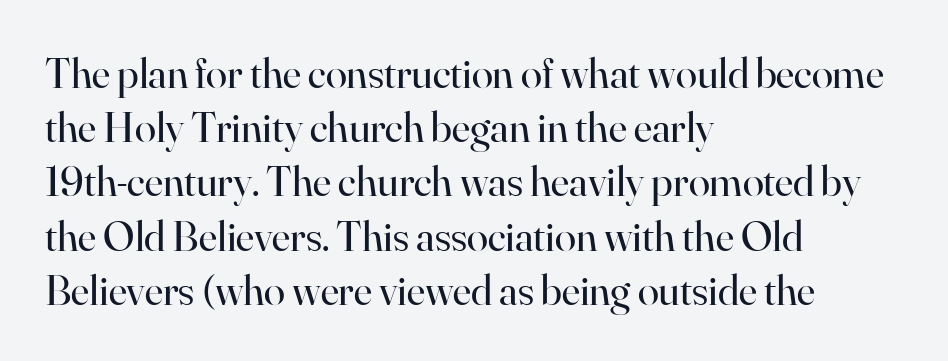
Students, observe: this is what conventionally led text looks like. Note the varied advance widths — an 'i' is clearly narrower than an 'm'. Ascenders rise straight up at ninety degrees. Tracking here is standard; glyphs follow each other at the usual distance. Weight class: somewhere from thin through regular. The area under the type is left untouched.
